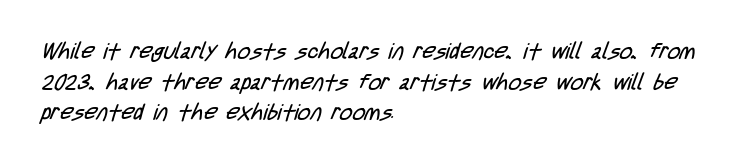
The letters sit at their default tracking, neither squeezed nor spread. Check under the words: just untouched page. The characters are drawn with everyday or finer stroke widths. A typesetter would call this leading conventional body-copy spacing.
